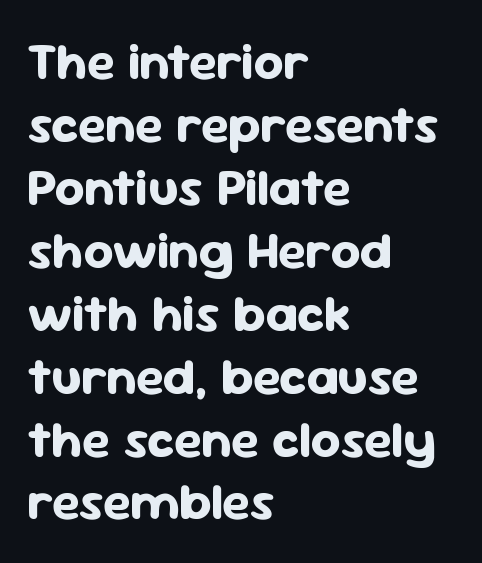
The image shows 52 px bold sans-serif type, upright; set left-aligned, line spacing 1.21x, normal letter spacing, not underlined; low stroke contrast and a medium x-height.
